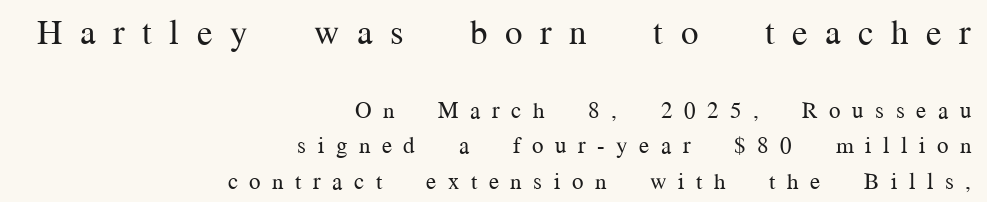
The image shows 35 px regular-weight serif type, upright; set right-aligned, normal line spacing (1.56x), unusually wide letter spacing (+0.5 em), not underlined; the first (top) block is 1.52x larger; medium stroke contrast and a medium x-height.
